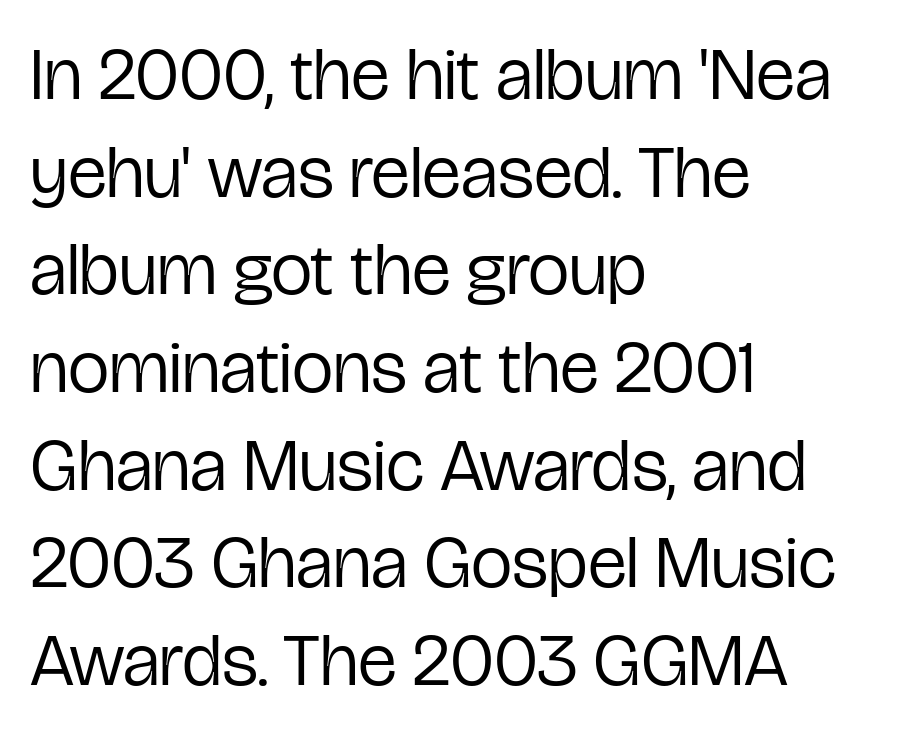
The image shows 74 px regular-weight, condensed sans-serif type, upright; set left-aligned, normal line spacing (1.32x), normal letter spacing, not underlined; low stroke contrast and a medium x-height.
